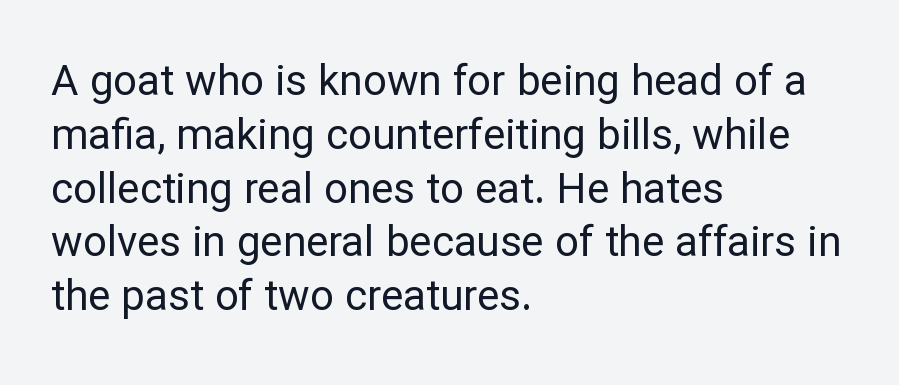
Evenly set lines give the paragraph a standard silhouette. The space directly below the letters is spotless. This sample uses an upright cut, with every glyph sitting square on the baseline. The typeface chosen for these lines omits serifs.
